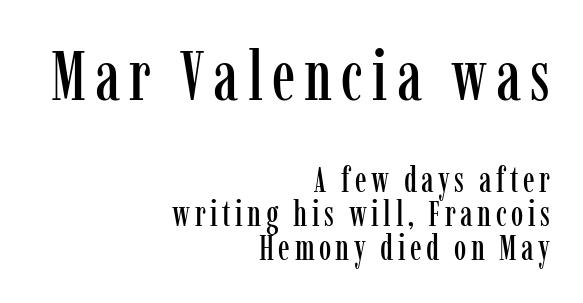
The image shows 70 px condensed serif type, upright; set right-aligned, tight line spacing (0.98x), not underlined; the first (top) block is 2.0x larger; low stroke contrast and a medium x-height.
